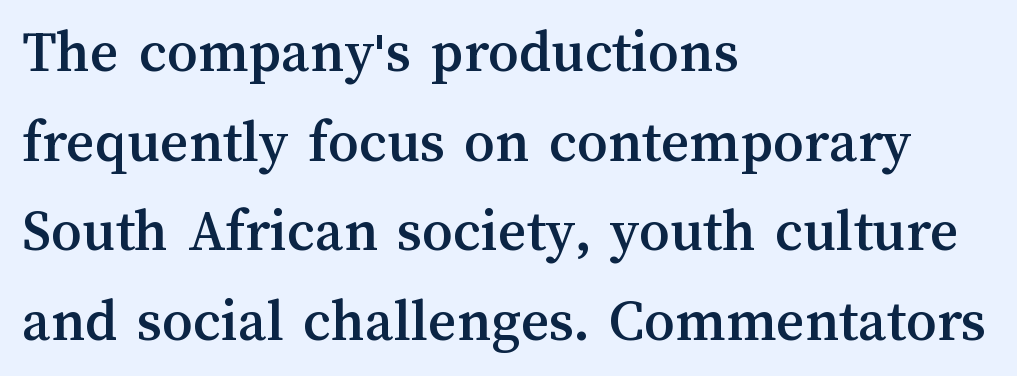
{"italic": "no", "width": "normal", "stroke_contrast": "medium", "x_height": "medium", "monospaced": "no", "underline": "no", "align": "left", "line_spacing": "normal", "line_spacing_ratio": 1.47, "letter_spacing": "normal", "letter_spacing_em": 0.0, "glyph_px": 61}
